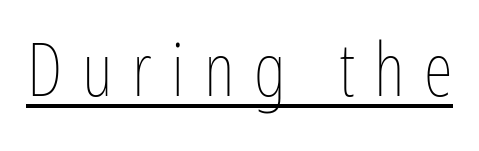
Q: Is the text bold? A: No.
Q: Is the text italic (slanted)? A: No, it is upright.
Q: Is the text underlined? A: Yes.
Q: Is the spacing between letters normal or unusually wide? A: Unusually wide.
Q: Width (condensed, normal, or wide)? A: Condensed.
Q: Stroke contrast? A: Low.
Q: x-height? A: Medium.
Q: Monospaced? A: No.
